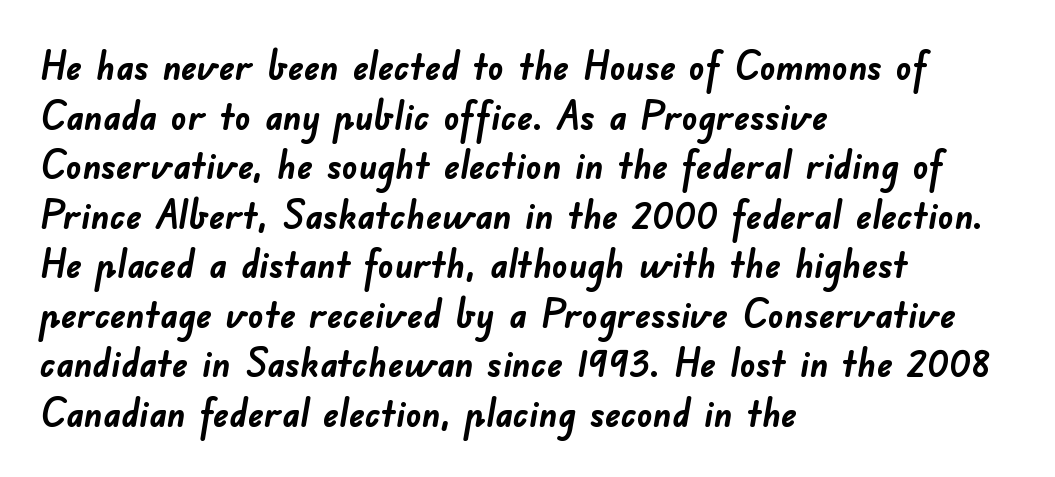
Each letter keeps its own natural width here, so spacing adapts to shape. Stroke thickness is high; the sample reads as a true bold. The glyphs in this specimen are sans serif. The face used here is rendered with its standard letterfit. One glance says typical: line gaps are just what's usual.
